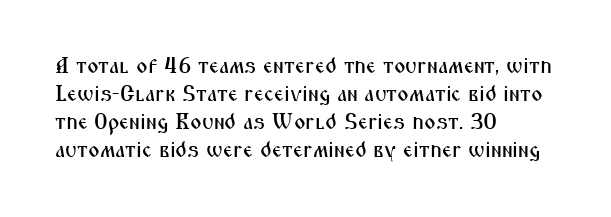
The image shows 22 px text type, upright; set left-aligned, normal line spacing (1.27x), normal letter spacing, not underlined.
